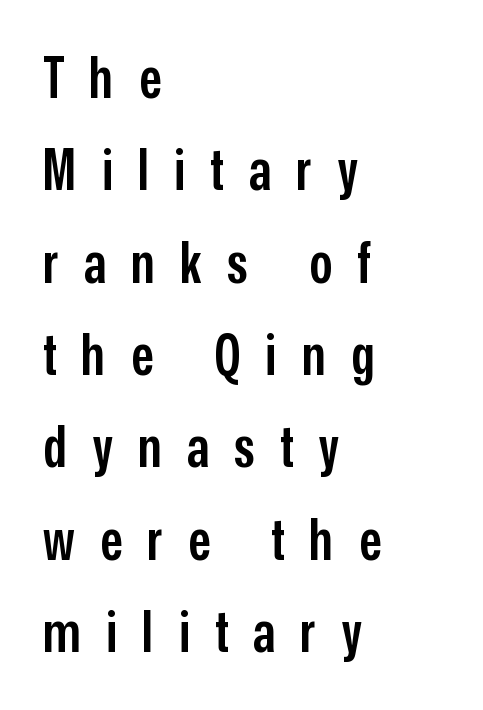
Teacher's note: observe the even left margin — that is flush-left alignment. The gap between lines stays unmarked. The rendering uses a semibold face; strokes are thickened but not to full bold. Observe the absence of serifs on each vertical stroke in this sample. Observe the wide spacing: letters keep a clear distance from each other.
